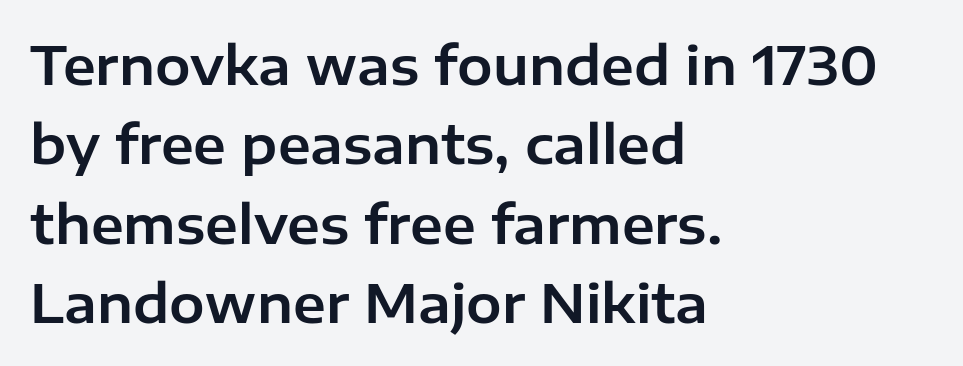
The letters stand straight up with perfectly vertical stems. Beneath every word, the page is bare. The ragged edge is on the right, which tells us the setting is flush left. The rendering uses a moderate line-height, typical for paragraphs. I'd call this a sans setting — the letters go barefoot. You could call the tracking neutral — neither tight nor loose.
